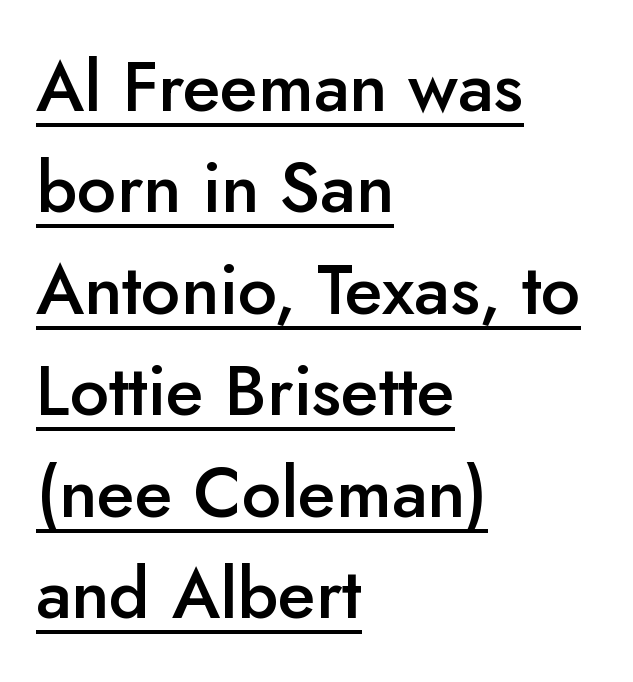
Alignment: flush left. A typographer would call this underscored text. The font family rendered here belongs to the sans-serif group. Think of a printed novel: that variable character pitch is what you see here. The type is set solid horizontally, with unmodified tracking. Firm but not heavy-handed strokes: this text is semibold.
